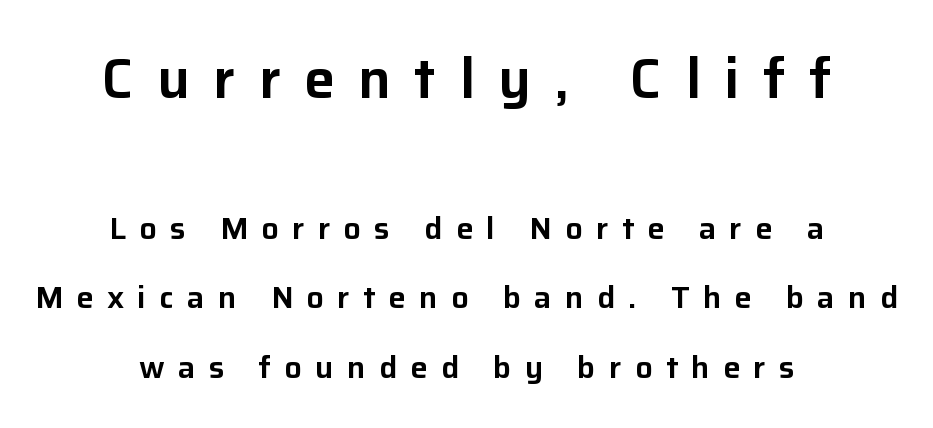
{"serif": "no", "italic": "no", "width": "normal", "stroke_contrast": "low", "x_height": "medium", "monospaced": "no", "underline": "no", "align": "center", "line_spacing": "loose", "line_spacing_ratio": 2.25, "letter_spacing": "wide", "letter_spacing_em": 0.43, "larger_block": "first", "size_ratio": 1.77, "glyph_px": 55}
